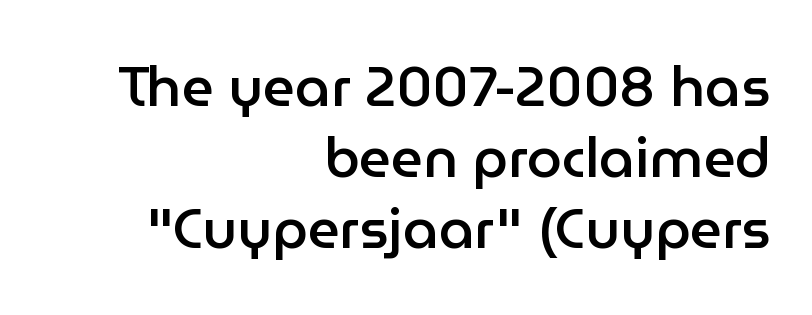
Q: Is the text bold? A: Semi-bold.
Q: Is the text italic (slanted)? A: No, it is upright.
Q: Is the typeface a serif or a sans-serif typeface? A: Sans-serif.
Q: Is the text underlined? A: No.
Q: How is the paragraph aligned? A: Right-aligned.
Q: Is the spacing between letters normal or unusually wide? A: Normal.
Q: Is the spacing between lines tight, normal or loose? A: Normal.
Q: Width (condensed, normal, or wide)? A: Normal.
Q: Stroke contrast? A: Low.
Q: x-height? A: Medium.
Q: Monospaced? A: No.
